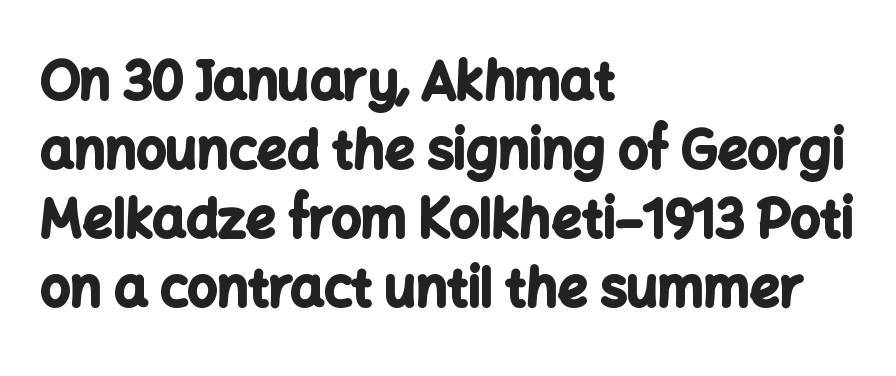
{"serif": "no", "italic": "no", "bold": "yes", "weight": "bold", "width": "normal", "stroke_contrast": "low", "x_height": "medium", "monospaced": "no", "underline": "no", "align": "left", "line_spacing": "normal", "line_spacing_ratio": 1.3, "letter_spacing": "normal", "letter_spacing_em": 0.0, "glyph_px": 53}
